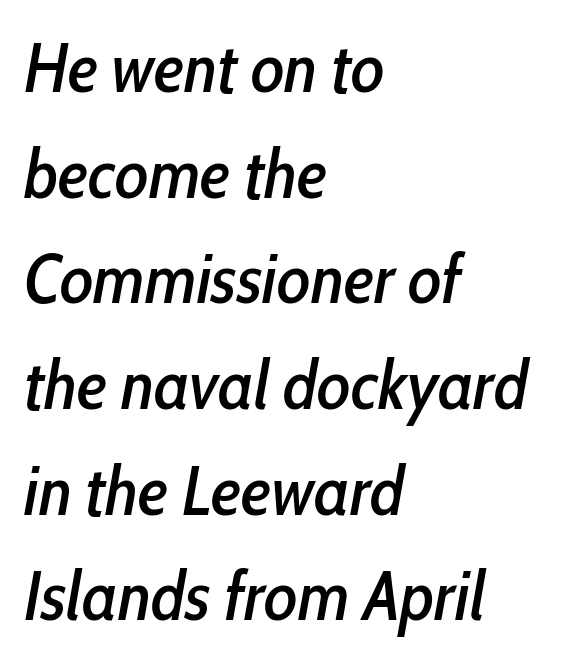
The image shows 70 px condensed type, italic (leaning right); set left-aligned, normal line spacing (1.51x), normal letter spacing, not underlined; low stroke contrast and a medium x-height.
